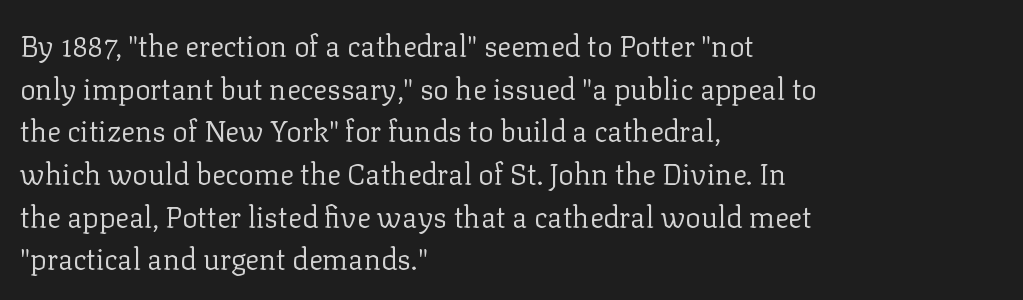
Q: Is the text bold? A: No.
Q: Is the text italic (slanted)? A: No, it is upright.
Q: Is the typeface a serif or a sans-serif typeface? A: Serif.
Q: Is the text underlined? A: No.
Q: How is the paragraph aligned? A: Left-aligned.
Q: Is the spacing between letters normal or unusually wide? A: Normal.
Q: Is the spacing between lines tight, normal or loose? A: Normal.
Q: Width (condensed, normal, or wide)? A: Normal.
Q: Stroke contrast? A: Low.
Q: x-height? A: Medium.
Q: Monospaced? A: No.
